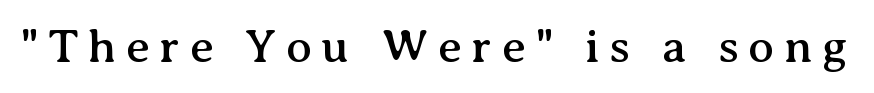
The image shows 47 px serif type, upright; set unusually wide letter spacing (+0.21 em), not underlined; medium stroke contrast and a medium x-height.
